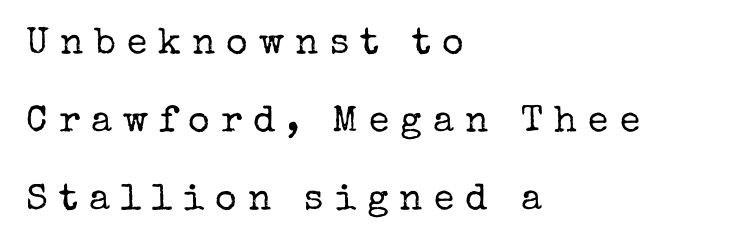
Q: Is the text bold? A: No.
Q: Is the text italic (slanted)? A: No, it is upright.
Q: Is the typeface a serif or a sans-serif typeface? A: Serif.
Q: Is the text underlined? A: No.
Q: How is the paragraph aligned? A: Left-aligned.
Q: Is the spacing between letters normal or unusually wide? A: Unusually wide.
Q: Is the spacing between lines tight, normal or loose? A: Loose.
Q: Width (condensed, normal, or wide)? A: Normal.
Q: Stroke contrast? A: Low.
Q: x-height? A: Medium.
Q: Monospaced? A: No.
